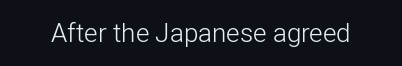
Q: Is the text bold? A: No.
Q: Is the text italic (slanted)? A: No, it is upright.
Q: Is the text underlined? A: No.
Q: Is the spacing between letters normal or unusually wide? A: Normal.
